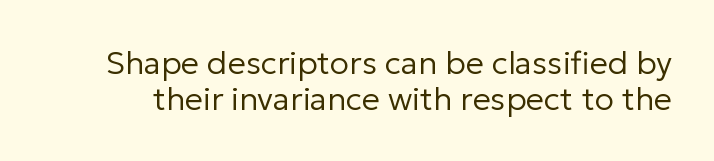
{"serif": "no", "italic": "no", "bold": "no", "weight": "regular", "width": "normal", "stroke_contrast": "low", "x_height": "medium", "monospaced": "no", "underline": "no", "line_spacing": "tight", "line_spacing_ratio": 1.12, "letter_spacing": "normal", "letter_spacing_em": 0.0, "glyph_px": 32}
